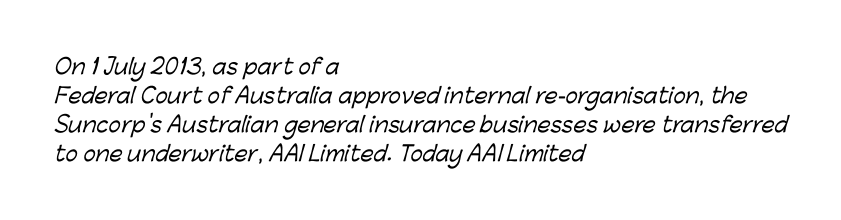
{"underline": "no", "align": "left", "line_spacing": "normal", "line_spacing_ratio": 1.38, "letter_spacing": "normal", "letter_spacing_em": 0.0, "glyph_px": 21}
